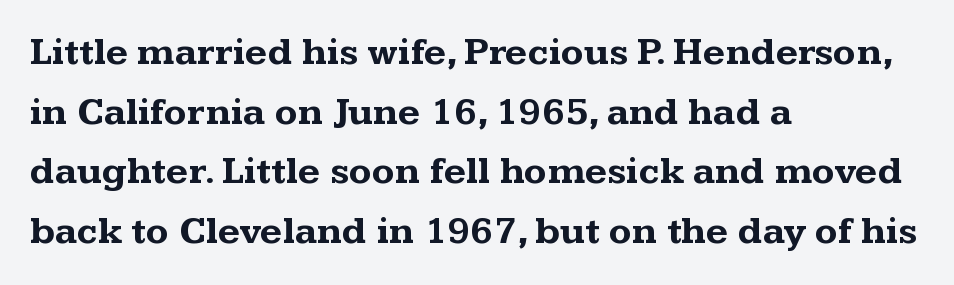
Designer's note — italics off, roman on. Nobody touched the tracking dial on this one. Does the copy run flush right? No — it runs flush left. Look at the stroke-to-counter ratio: heavy, a bold. Letterform terminals end in serifs throughout the passage.
